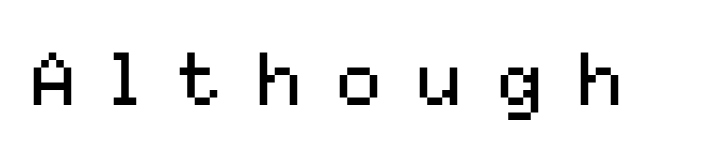
The image shows 75 px regular-weight sans-serif type, upright; set unusually wide letter spacing (+0.47 em), not underlined; medium stroke contrast and a medium x-height.
